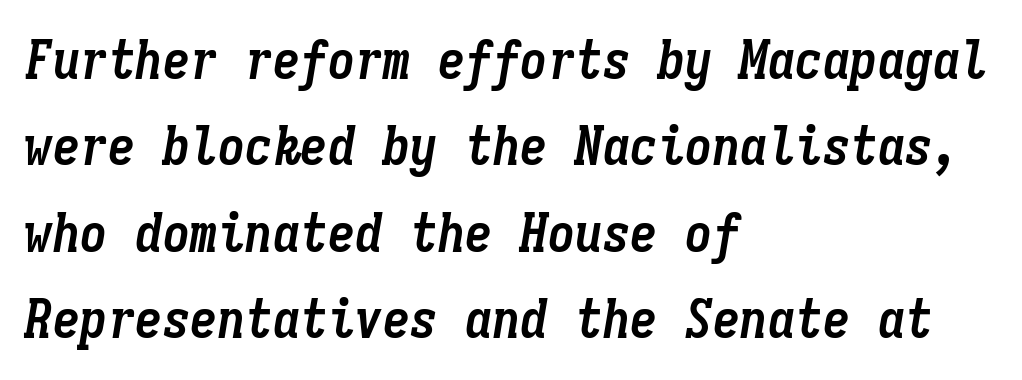
Q: Is the text bold? A: Yes.
Q: Is the text italic (slanted)? A: Yes, it leans right by about 9 degrees.
Q: Is the text underlined? A: No.
Q: How is the paragraph aligned? A: Left-aligned.
Q: Is the spacing between letters normal or unusually wide? A: Normal.
Q: Is the spacing between lines tight, normal or loose? A: Normal.
Q: Width (condensed, normal, or wide)? A: Condensed.
Q: Stroke contrast? A: Low.
Q: x-height? A: Medium.
Q: Monospaced? A: Yes.
